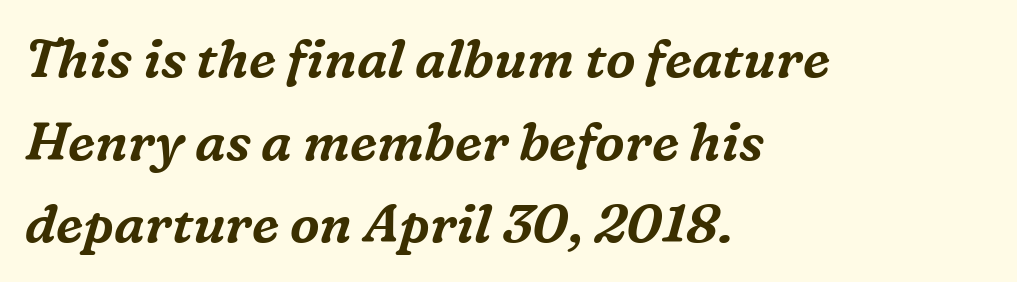
The image shows 53 px serif type, italic (leaning right); set left-aligned, normal line spacing (1.56x), normal letter spacing, not underlined; medium stroke contrast and a medium x-height.
